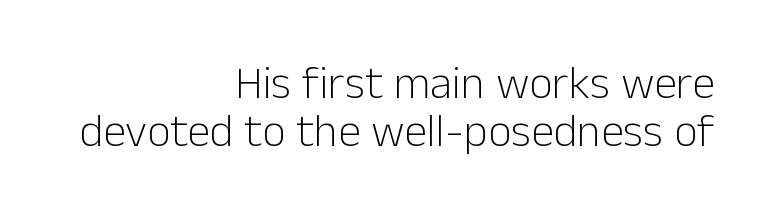
{"serif": "no", "italic": "no", "bold": "no", "weight": "light", "width": "normal", "stroke_contrast": "low", "x_height": "medium", "monospaced": "no", "underline": "no", "align": "right", "line_spacing": "tight", "line_spacing_ratio": 1.04, "letter_spacing": "normal", "letter_spacing_em": 0.0, "glyph_px": 46}
